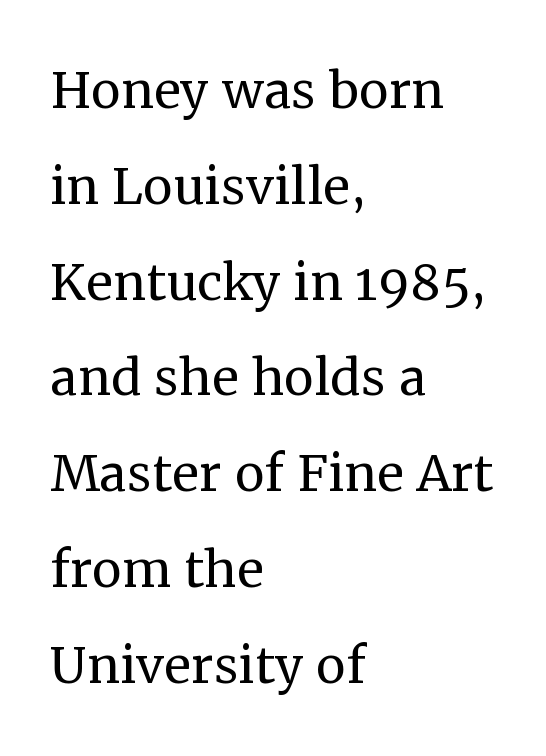
{"serif": "yes", "italic": "no", "bold": "no", "weight": "regular", "width": "normal", "stroke_contrast": "medium", "x_height": "medium", "monospaced": "no", "underline": "no", "align": "left", "line_spacing": "normal", "line_spacing_ratio": 1.43, "letter_spacing": "normal", "letter_spacing_em": 0.0, "glyph_px": 67}
